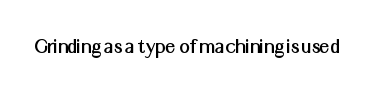
The image shows 23 px text type, upright; set normal letter spacing, not underlined.
